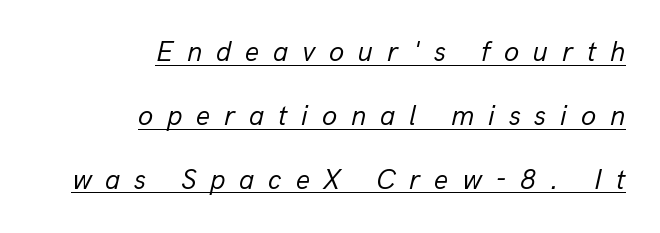
The image shows 28 px regular-weight type, italic (leaning right); set right-aligned, loose line spacing (2.28x), unusually wide letter spacing (+0.49 em), underlined; low stroke contrast and a medium x-height.
